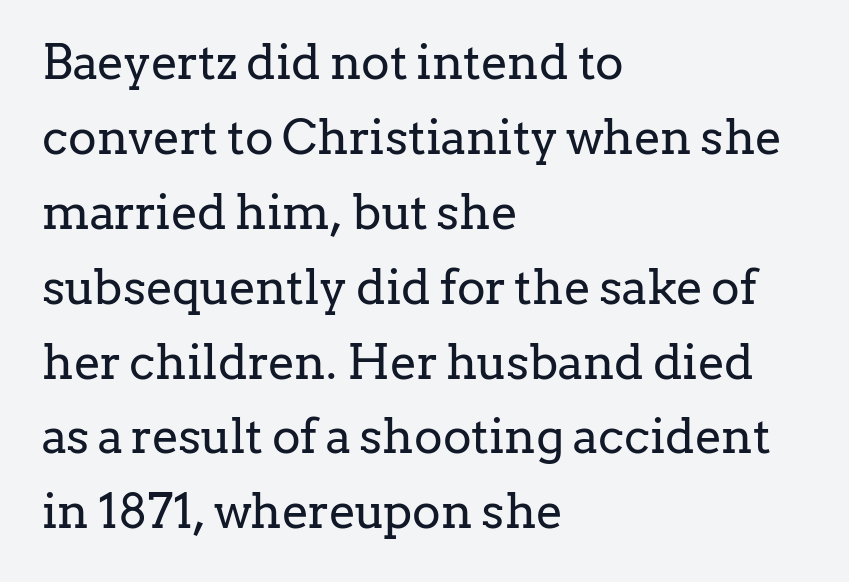
The image shows 48 px regular-weight serif type, upright; set left-aligned, normal line spacing (1.56x), normal letter spacing, not underlined; low stroke contrast and a medium x-height.
